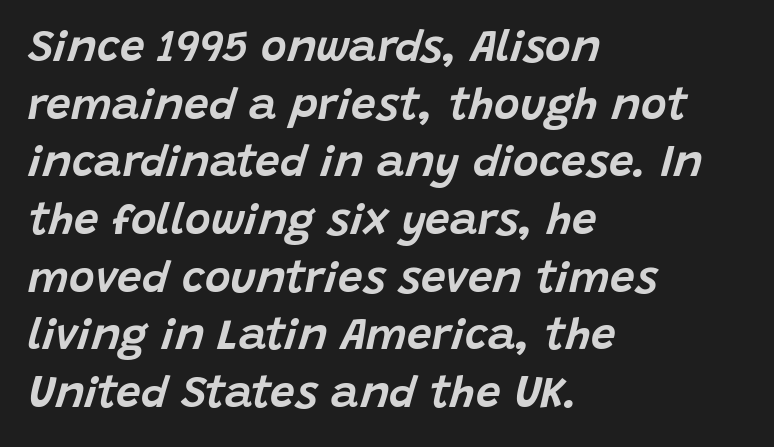
{"italic": "yes", "lean": "right", "slant_degrees": 15, "width": "normal", "stroke_contrast": "low", "x_height": "large", "monospaced": "no", "underline": "no", "align": "left", "line_spacing": "normal", "line_spacing_ratio": 1.31, "letter_spacing": "normal", "letter_spacing_em": 0.0, "glyph_px": 44}
